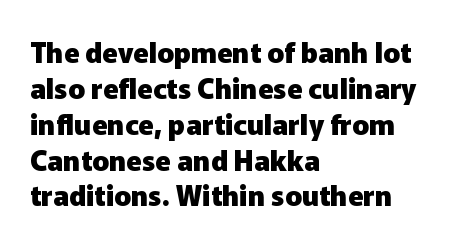
{"serif": "no", "italic": "no", "bold": "yes", "weight": "heavy", "width": "normal", "stroke_contrast": "low", "x_height": "medium", "monospaced": "no", "underline": "no", "align": "left", "line_spacing": "normal", "line_spacing_ratio": 1.28, "letter_spacing": "normal", "letter_spacing_em": 0.0, "glyph_px": 28}
